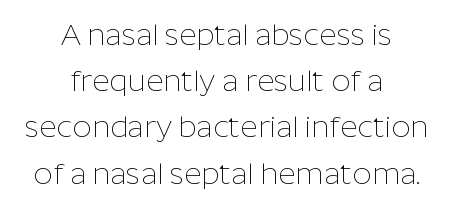
Q: Is the text bold? A: No.
Q: Is the text italic (slanted)? A: No, it is upright.
Q: Is the typeface a serif or a sans-serif typeface? A: Sans-serif.
Q: Is the text underlined? A: No.
Q: How is the paragraph aligned? A: Centered.
Q: Is the spacing between letters normal or unusually wide? A: Normal.
Q: Is the spacing between lines tight, normal or loose? A: Normal.
Q: Width (condensed, normal, or wide)? A: Normal.
Q: Stroke contrast? A: Low.
Q: x-height? A: Medium.
Q: Monospaced? A: No.
